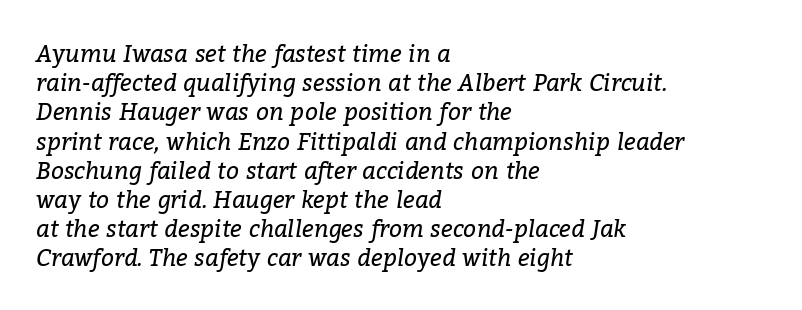
Q: Is the text bold? A: No.
Q: Is the text italic (slanted)? A: Yes, it leans right by about 9 degrees.
Q: Is the text underlined? A: No.
Q: How is the paragraph aligned? A: Left-aligned.
Q: Is the spacing between letters normal or unusually wide? A: Normal.
Q: Is the spacing between lines tight, normal or loose? A: Normal.
